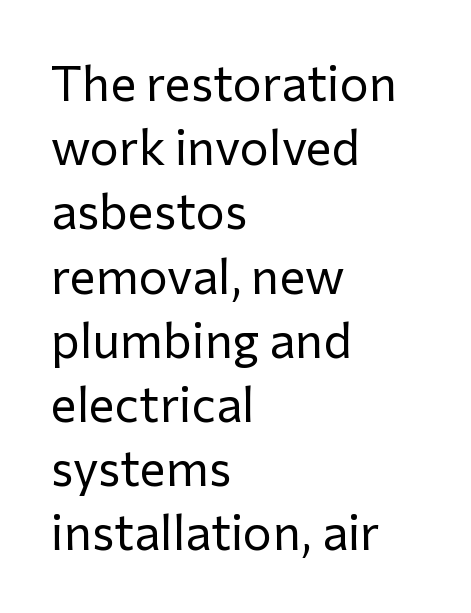
{"serif": "no", "italic": "no", "bold": "no", "weight": "regular", "width": "normal", "stroke_contrast": "low", "x_height": "medium", "monospaced": "no", "underline": "no", "align": "left", "line_spacing": "normal", "line_spacing_ratio": 1.31, "letter_spacing": "normal", "letter_spacing_em": 0.0, "glyph_px": 49}
